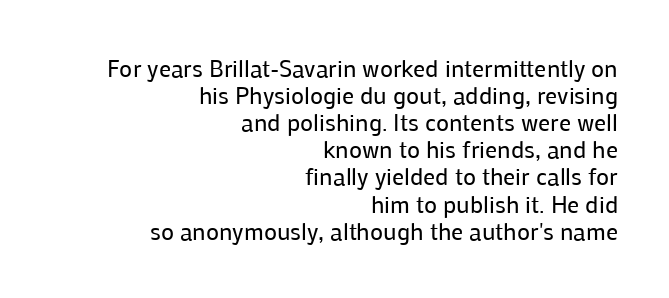
Compared with a flush-left layout, this one pins lines to the opposite, right side. Very little white space separates one row of letters from the next. No extra ink here — the face is not bold. The horizontal fit of the characters is conventional and even. Clear beneath every line of the passage.
